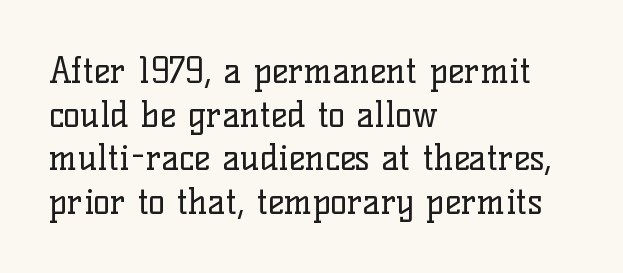
Q: Is the text bold? A: No.
Q: Is the text italic (slanted)? A: No, it is upright.
Q: Is the typeface a serif or a sans-serif typeface? A: Serif.
Q: Is the text underlined? A: No.
Q: How is the paragraph aligned? A: Left-aligned.
Q: Is the spacing between letters normal or unusually wide? A: Normal.
Q: Is the spacing between lines tight, normal or loose? A: Normal.
Q: Width (condensed, normal, or wide)? A: Normal.
Q: Stroke contrast? A: Low.
Q: x-height? A: Medium.
Q: Monospaced? A: No.
